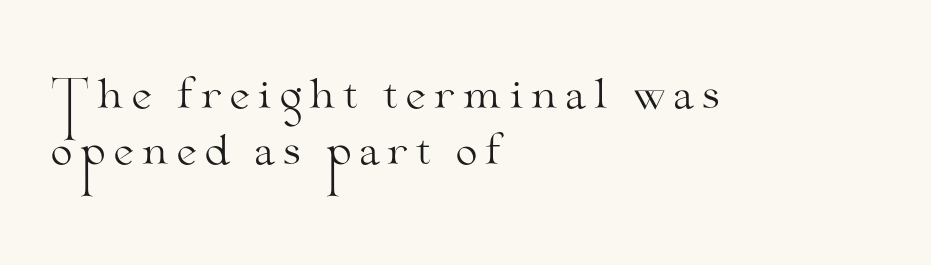
{"serif": "yes", "italic": "no", "bold": "no", "weight": "light", "width": "wide", "stroke_contrast": "medium", "x_height": "small", "monospaced": "no", "underline": "no", "align": "left", "line_spacing": "normal", "line_spacing_ratio": 1.39, "glyph_px": 40}
